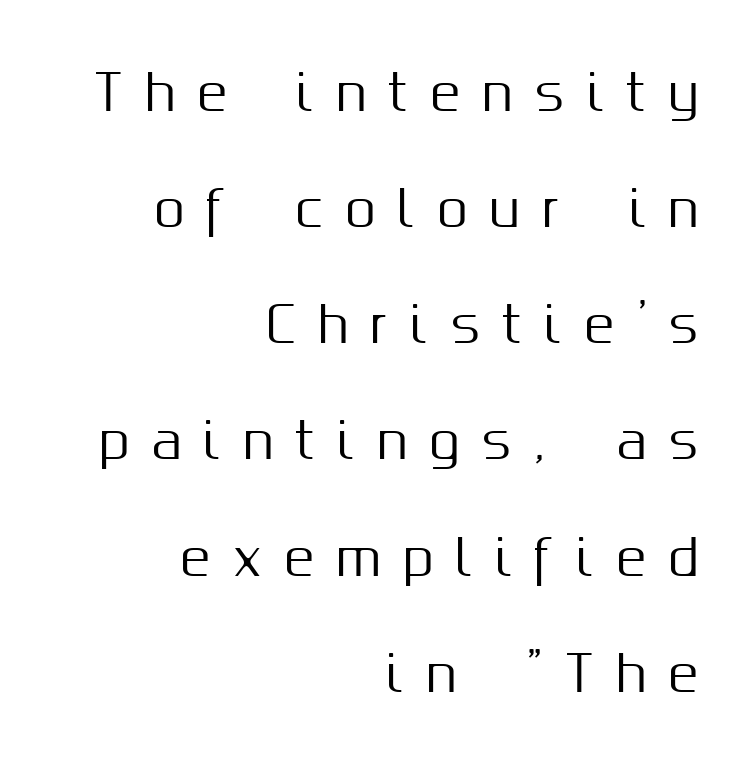
{"serif": "no", "italic": "no", "width": "normal", "stroke_contrast": "medium", "x_height": "medium", "monospaced": "no", "underline": "no", "align": "right", "line_spacing": "loose", "line_spacing_ratio": 2.37, "letter_spacing": "wide", "letter_spacing_em": 0.46, "glyph_px": 49}
